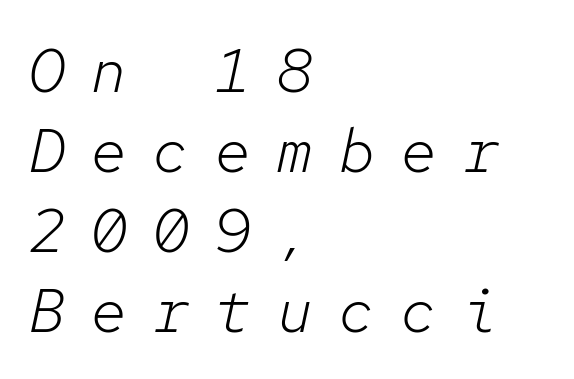
Q: Is the text bold? A: No.
Q: Is the text italic (slanted)? A: Yes, it leans right by about 12 degrees.
Q: Is the text underlined? A: No.
Q: How is the paragraph aligned? A: Left-aligned.
Q: Is the spacing between letters normal or unusually wide? A: Unusually wide.
Q: Is the spacing between lines tight, normal or loose? A: Normal.
Q: Width (condensed, normal, or wide)? A: Normal.
Q: Stroke contrast? A: Low.
Q: x-height? A: Medium.
Q: Monospaced? A: Yes.
